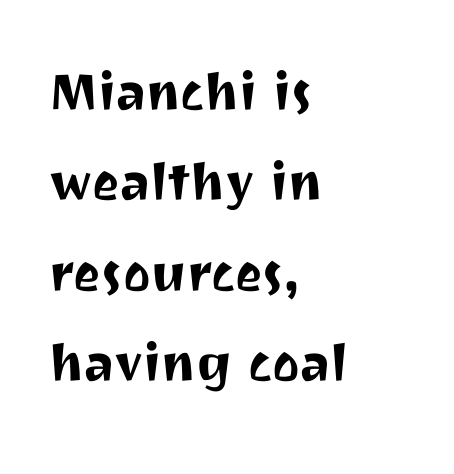
Think of a printed novel: that variable character pitch is what you see here. Lines of text with bare space underneath. The lettering holds an erect, upright posture throughout. Each word holds together tightly as a unit, with standard inter-letter gaps.
